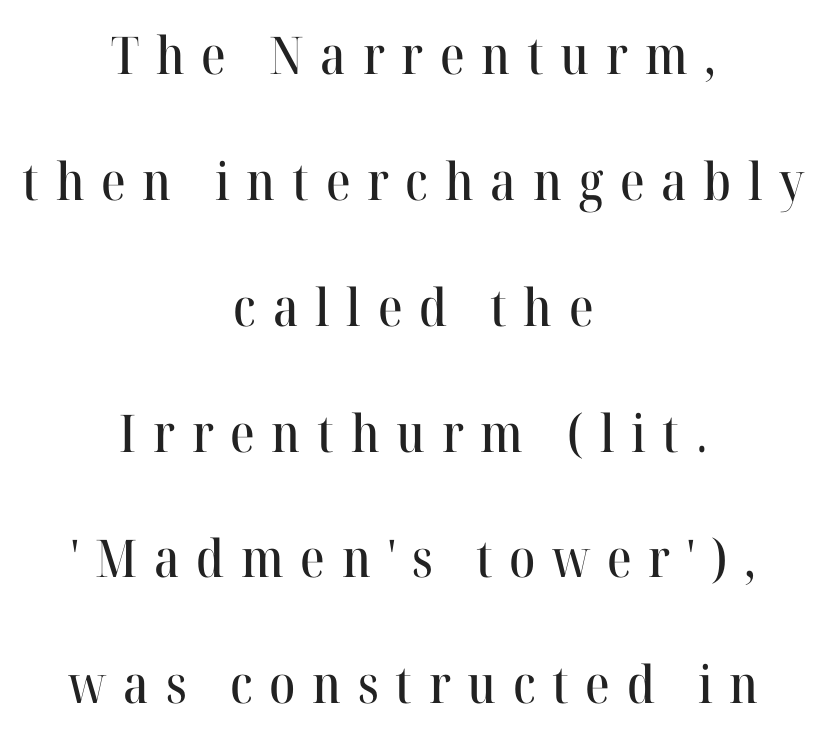
{"serif": "yes", "italic": "no", "width": "normal", "stroke_contrast": "high", "x_height": "medium", "monospaced": "no", "underline": "no", "align": "center", "line_spacing": "loose", "line_spacing_ratio": 2.42, "letter_spacing": "wide", "letter_spacing_em": 0.32, "glyph_px": 52}
